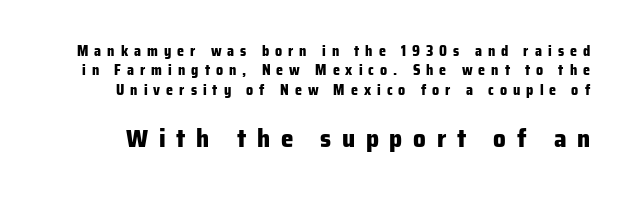
The image shows 25 px bold type, upright; set normal line spacing (1.38x), unusually wide letter spacing (+0.43 em), not underlined; the second (bottom) block is 1.79x larger.
